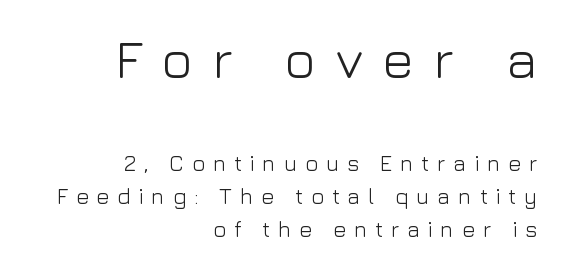
{"serif": "no", "italic": "no", "bold": "no", "weight": "light", "width": "normal", "stroke_contrast": "low", "x_height": "medium", "monospaced": "no", "underline": "no", "align": "right", "line_spacing": "normal", "line_spacing_ratio": 1.5, "letter_spacing": "wide", "letter_spacing_em": 0.35, "larger_block": "first", "size_ratio": 2.45, "glyph_px": 54}
